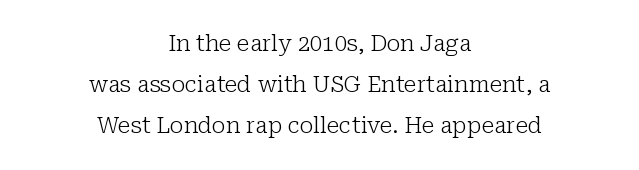
Q: Is the text bold? A: No.
Q: Is the text italic (slanted)? A: No, it is upright.
Q: Is the text underlined? A: No.
Q: How is the paragraph aligned? A: Centered.
Q: Is the spacing between letters normal or unusually wide? A: Normal.
